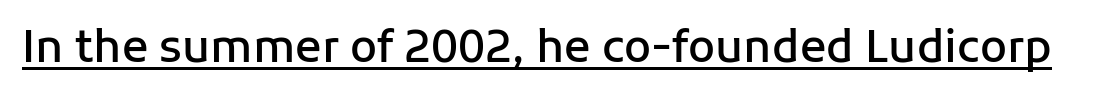
Q: Is the text bold? A: Semi-bold.
Q: Is the text italic (slanted)? A: No, it is upright.
Q: Is the typeface a serif or a sans-serif typeface? A: Sans-serif.
Q: Is the text underlined? A: Yes.
Q: Is the spacing between letters normal or unusually wide? A: Normal.
Q: Width (condensed, normal, or wide)? A: Normal.
Q: Stroke contrast? A: Low.
Q: x-height? A: Medium.
Q: Monospaced? A: No.
